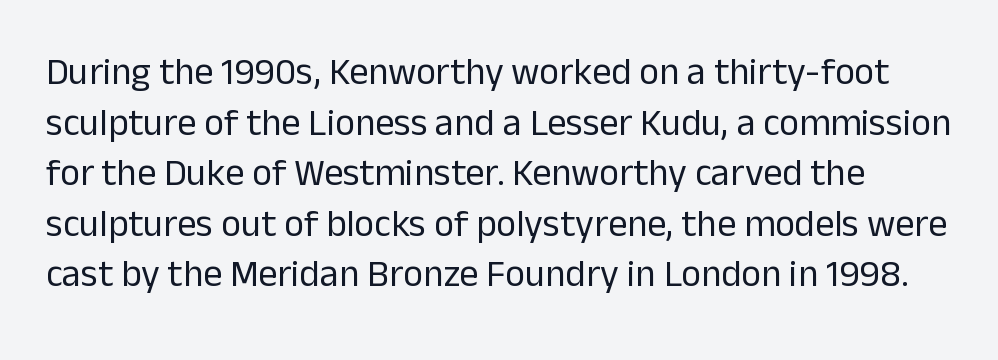
The image shows 38 px regular-weight sans-serif type, upright; set normal line spacing (1.33x), normal letter spacing, not underlined; low stroke contrast and a medium x-height.
